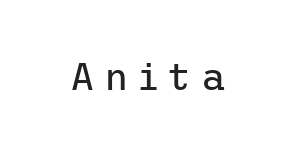
Posture: straight, roman, zero tilt. Font category for this specimen: sans-serif. The space beneath each line is pristine and unruled. Nothing heavy about these letters — not bold at all. The horizontal fit of the characters is loose and conspicuously gappy.
